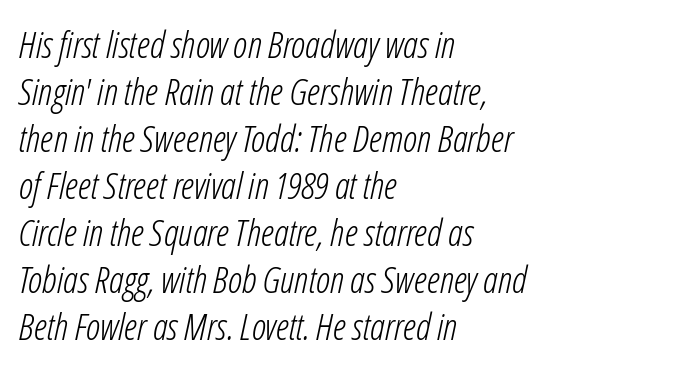
Note the varied advance widths — an 'i' is clearly narrower than an 'm'. The block of text has a typical density, with ordinary space between rows. Letters have the restrained weight of plain body copy at most. Style check: oblique. The space directly below the letters is spotless. If you drew a ruler down the left edge, every line would touch it.
